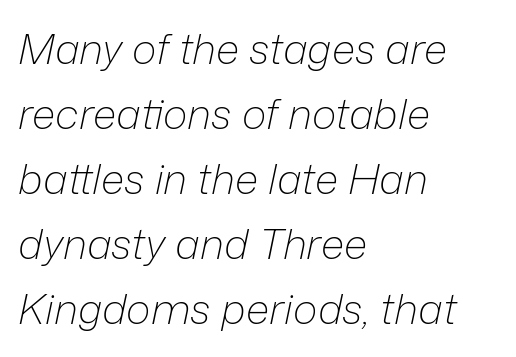
The image shows 42 px light type, italic (leaning right); set left-aligned, normal line spacing (1.55x), normal letter spacing, not underlined; low stroke contrast and a medium x-height.
